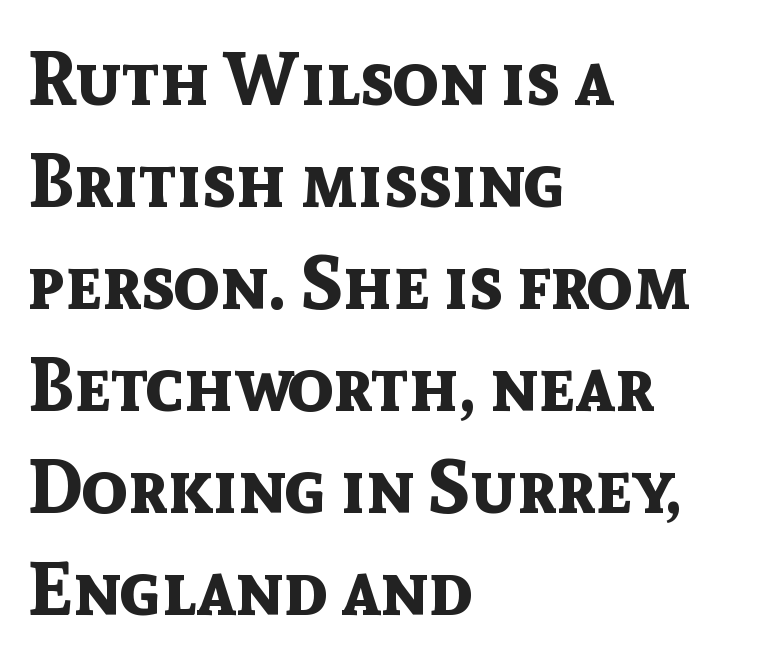
Q: Is the text bold? A: Yes.
Q: Is the text italic (slanted)? A: No, it is upright.
Q: Is the typeface a serif or a sans-serif typeface? A: Sans-serif.
Q: Is the text underlined? A: No.
Q: How is the paragraph aligned? A: Left-aligned.
Q: Is the spacing between letters normal or unusually wide? A: Normal.
Q: Is the spacing between lines tight, normal or loose? A: Normal.
Q: Width (condensed, normal, or wide)? A: Normal.
Q: x-height? A: Medium.
Q: Monospaced? A: No.
